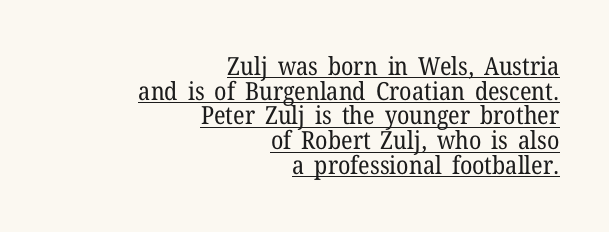
Q: Is the text bold? A: No.
Q: Is the text italic (slanted)? A: No, it is upright.
Q: Is the text underlined? A: Yes.
Q: How is the paragraph aligned? A: Right-aligned.
Q: Is the spacing between letters normal or unusually wide? A: Normal.
Q: Is the spacing between lines tight, normal or loose? A: Tight.
